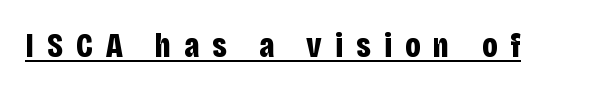
Is there an underline? Yes — a line sits under the letters. The letters are spread apart with noticeably loose tracking. A dark, heavy texture on the line: the type is bold. Letterform terminals end flat and unadorned throughout the passage.
